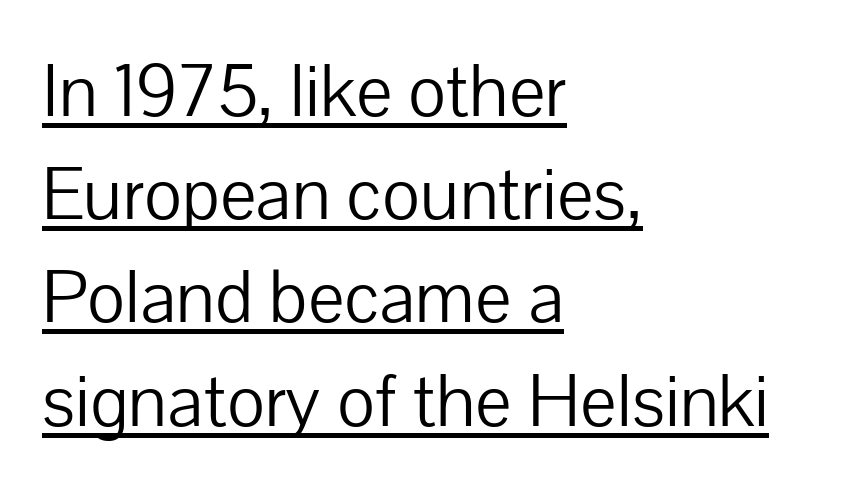
The image shows 77 px light sans-serif type, upright; set left-aligned, normal line spacing (1.34x), normal letter spacing, underlined; low stroke contrast and a medium x-height.
